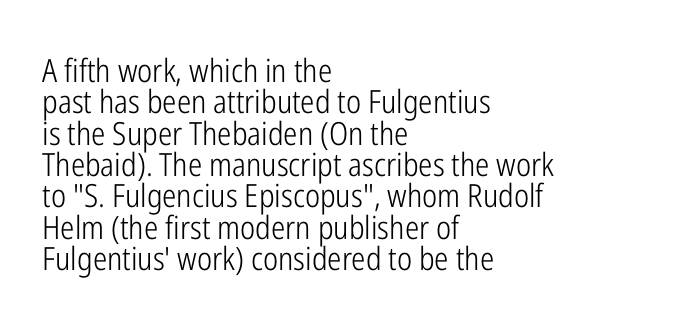
The image shows 32 px light, condensed sans-serif type, upright; set left-aligned, tight line spacing (0.98x), normal letter spacing, not underlined; low stroke contrast and a medium x-height.
